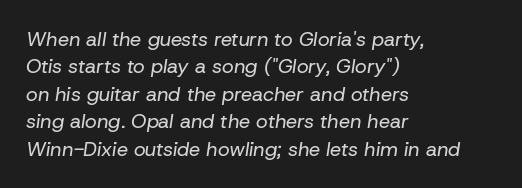
All the whitespace from short lines collects on the right. Type without underlining. In terms of leading, this rendering sits right in the middle. Emphasis-style slanted type is in use. Tracking here is standard; glyphs follow each other at the usual distance.
